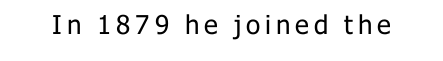
On a weight scale, this lands at 450 or below. The gap between lines stays unmarked. Notice how the stems are strictly vertical — no italics here.
